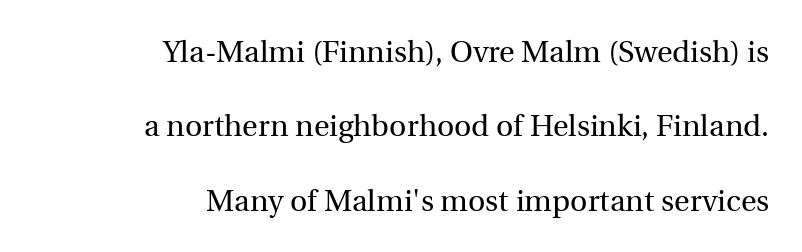
Honestly, there is no underline to notice here at all. Casual observation: everything's shoved over to the right. Regarding leading, the lines here are spaced well apart. Weight class: somewhere from thin through regular. The rendering keeps characters at their native spacing. In terms of posture, this sample is upright.
